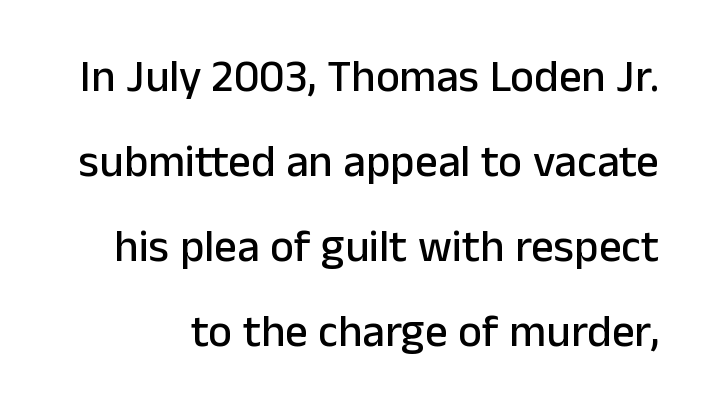
Unmarked baselines from the first word to the last. Spacing verdict: proportional, widths tailored to each character. A typesetter would mark this as roman, not italic. No feet cap the strokes, marking this as sans-serif type. Students, note that the glyphs here touch the page at normal intervals.
